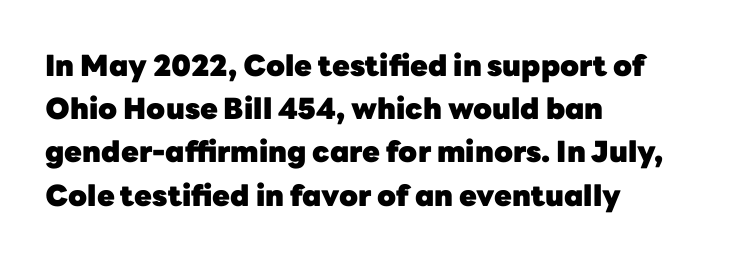
The zone under the glyphs is completely vacant. Ordinary non-slanted type is in use. Looks like regular typesetting: each glyph gets only the width it needs. The letters carry no serifs — their stems end cleanly without finishing strokes. The lines are quadded left.
